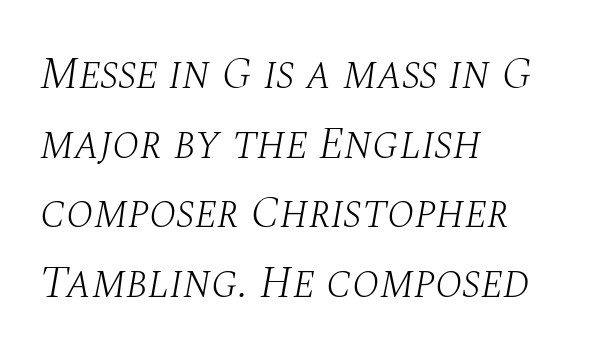
{"serif": "yes", "italic": "yes", "lean": "right", "slant_degrees": 10, "bold": "no", "weight": "light", "width": "normal", "stroke_contrast": "medium", "x_height": "large", "monospaced": "no", "underline": "no", "align": "left", "line_spacing": "normal", "line_spacing_ratio": 1.55, "letter_spacing": "normal", "letter_spacing_em": 0.0, "glyph_px": 45}
